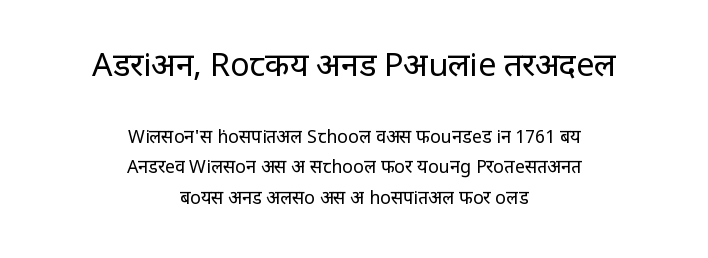
The image shows 32 px regular-weight, condensed sans-serif type, upright; set centered, normal line spacing (1.69x), normal letter spacing, not underlined; the first (top) block is 1.78x larger; low stroke contrast and a large x-height.
